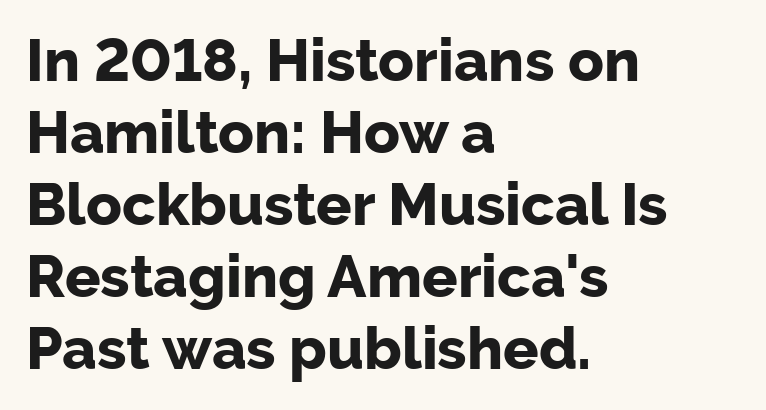
{"serif": "no", "italic": "no", "bold": "yes", "weight": "bold", "width": "normal", "stroke_contrast": "low", "x_height": "medium", "monospaced": "no", "underline": "no", "align": "left", "line_spacing_ratio": 1.22, "letter_spacing": "normal", "letter_spacing_em": 0.0, "glyph_px": 59}
